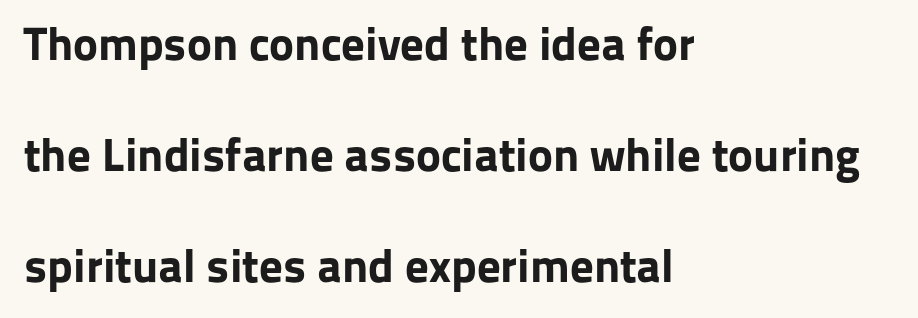
{"serif": "no", "italic": "no", "bold": "yes", "weight": "bold", "width": "normal", "stroke_contrast": "low", "x_height": "medium", "monospaced": "no", "underline": "no", "align": "left", "line_spacing": "loose", "line_spacing_ratio": 2.36, "letter_spacing": "normal", "letter_spacing_em": 0.0, "glyph_px": 47}
